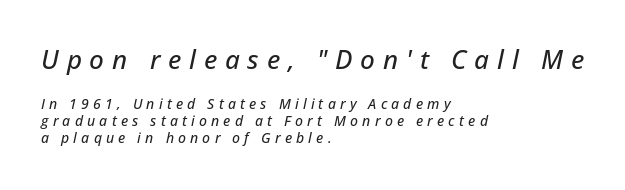
{"italic": "yes", "lean": "right", "slant_degrees": 12, "underline": "no", "align": "left", "line_spacing_ratio": 1.23, "letter_spacing": "wide", "letter_spacing_em": 0.3, "larger_block": "first", "size_ratio": 1.86, "glyph_px": 26}
